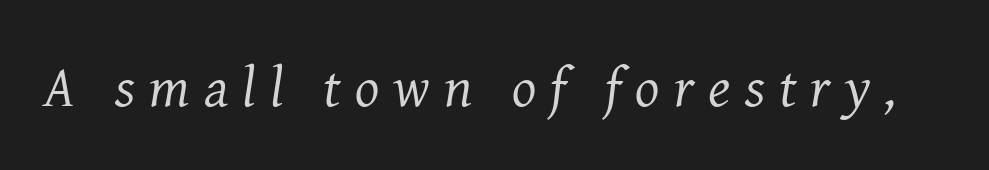
The face used here is rendered with a markedly widened letterfit. Think standard paragraph weight, or any step lighter than that. Character widths vary here, with narrow letters taking less room than wide ones. The whole block is typeset with a tilt. The typeface chosen for these lines features serifs. The space beneath each line is pristine and unruled.
